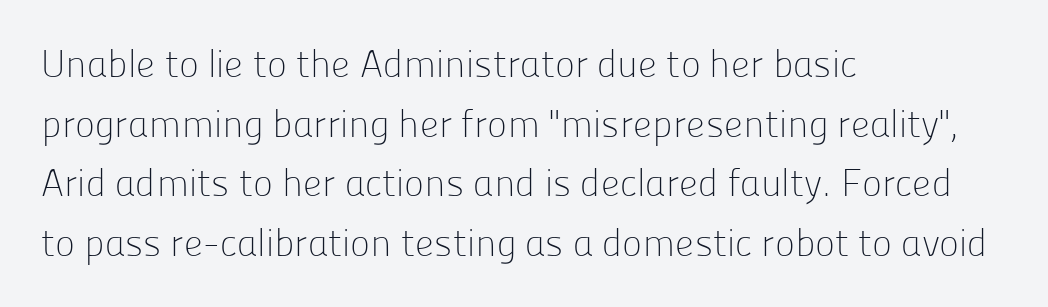
{"serif": "no", "italic": "no", "bold": "no", "weight": "light", "width": "normal", "stroke_contrast": "low", "x_height": "medium", "monospaced": "no", "underline": "no", "align": "left", "line_spacing": "normal", "line_spacing_ratio": 1.57, "letter_spacing": "normal", "letter_spacing_em": 0.0, "glyph_px": 38}
